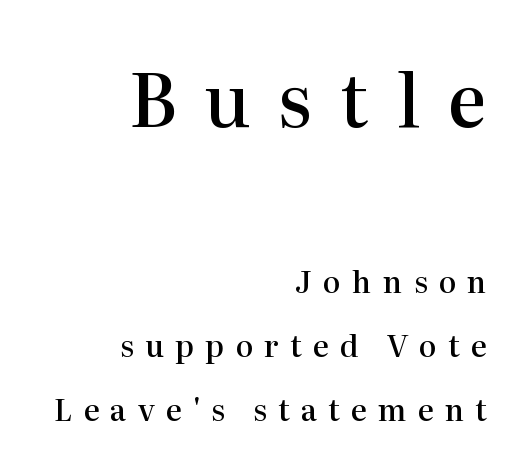
Q: Is the text bold? A: Semi-bold.
Q: Is the text italic (slanted)? A: No, it is upright.
Q: Is the typeface a serif or a sans-serif typeface? A: Serif.
Q: Is the text underlined? A: No.
Q: How is the paragraph aligned? A: Right-aligned.
Q: Is the spacing between letters normal or unusually wide? A: Unusually wide.
Q: Is the spacing between lines tight, normal or loose? A: Loose.
Q: Which block of text is set in a larger size, the first (top) or the second (bottom)? A: The first (top) one.
Q: Width (condensed, normal, or wide)? A: Normal.
Q: Stroke contrast? A: High.
Q: x-height? A: Medium.
Q: Monospaced? A: No.
